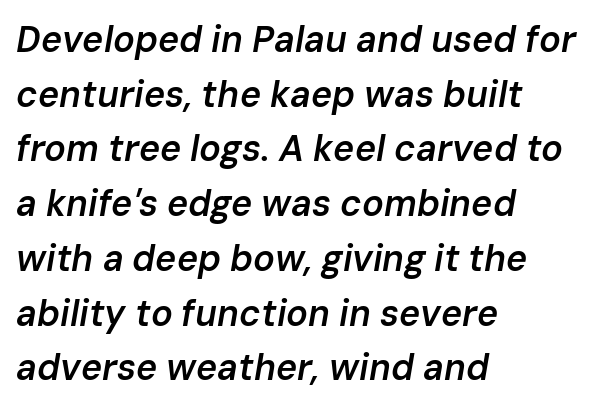
The image shows 36 px semibold type, italic (leaning right); set left-aligned, normal line spacing (1.52x), normal letter spacing, not underlined; low stroke contrast and a medium x-height.
